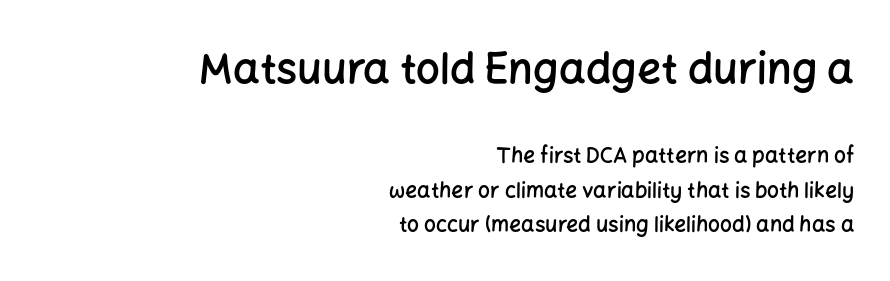
The letters sit at their default tracking, neither squeezed nor spread. Here the designer chose a conventional face with non-uniform glyph widths. If you drew a ruler down the right edge, every line would touch it. A bit beefed up — I'd call it semibold rather than bold.
